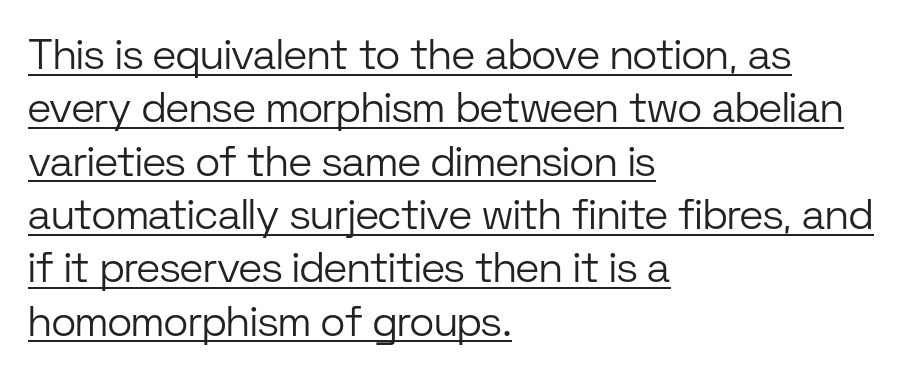
Look at the bottom of the vertical strokes: they stop flat, with no serifs. This sample has the flowing, uneven cadence of proportional lettering. Descenders here cross a horizontal rule under the line. The rag falls on the right side of this text block.
